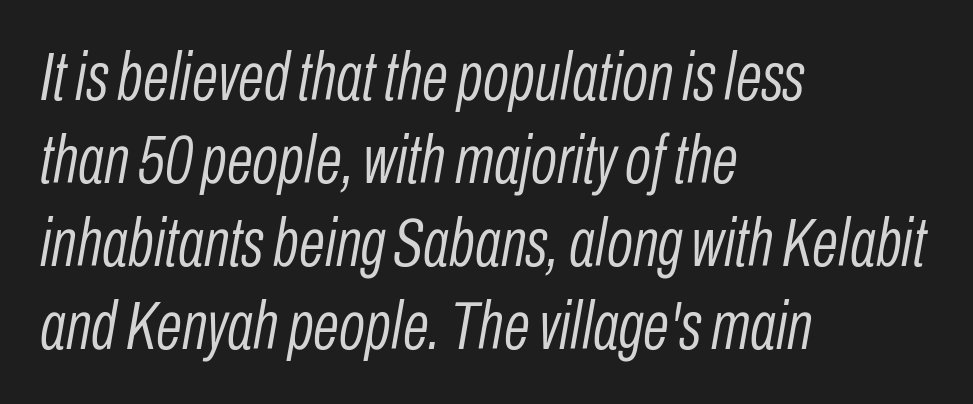
{"italic": "yes", "lean": "right", "slant_degrees": 10, "bold": "no", "weight": "light", "width": "condensed", "stroke_contrast": "low", "x_height": "medium", "monospaced": "no", "underline": "no", "align": "left", "line_spacing_ratio": 1.22, "letter_spacing": "normal", "letter_spacing_em": 0.0, "glyph_px": 68}
